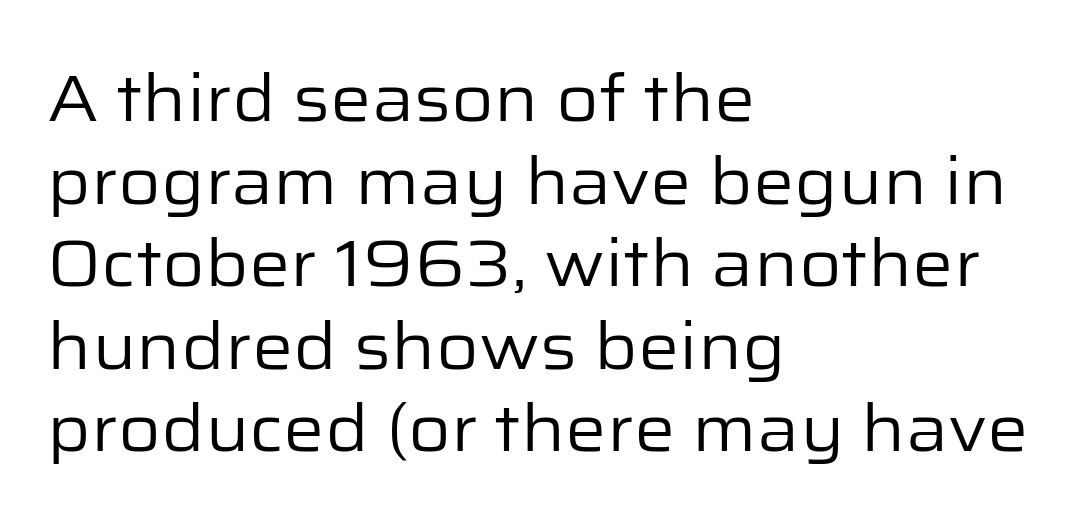
Words appear dense and cohesive because spacing is normal. The compositor pushed each line to the left boundary. Varying glyph widths throughout — classic text-font behaviour. Nobody drew a line under any word here. The face used here is a sans, in the tradition of grotesques and geometrics. The font sits on the lighter half of the weight spectrum, regular included.
